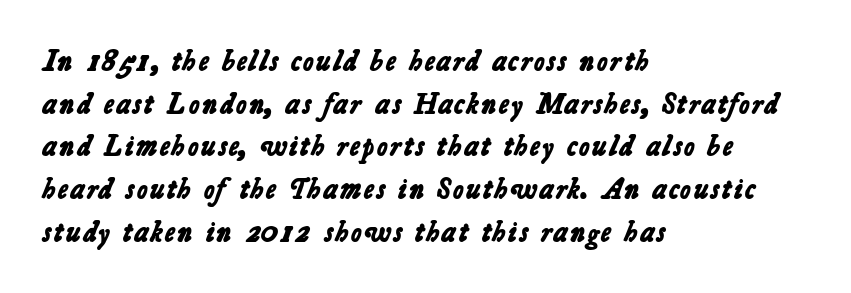
{"serif": "no", "bold": "yes", "weight": "bold", "width": "normal", "stroke_contrast": "low", "x_height": "medium", "monospaced": "no", "underline": "no", "align": "left", "line_spacing": "normal", "line_spacing_ratio": 1.47, "letter_spacing": "normal", "letter_spacing_em": 0.0, "glyph_px": 29}
